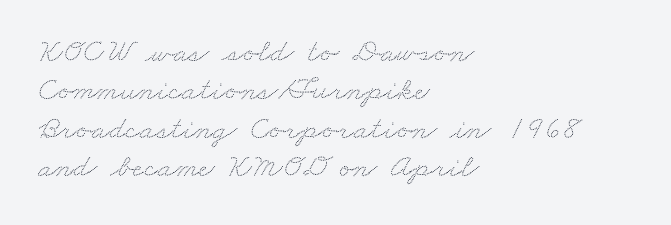
{"width": "wide", "stroke_contrast": "low", "x_height": "small", "monospaced": "no", "underline": "no", "align": "left", "line_spacing_ratio": 1.16, "letter_spacing": "normal", "letter_spacing_em": 0.0, "glyph_px": 33}
